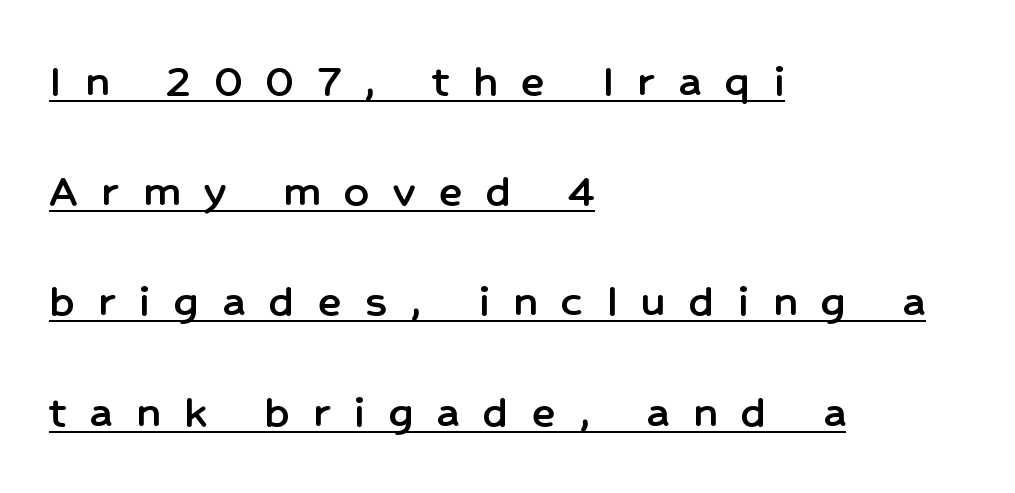
The image shows 49 px sans-serif type, upright; set left-aligned, loose line spacing (2.25x), unusually wide letter spacing (+0.48 em), underlined; low stroke contrast and a medium x-height.
